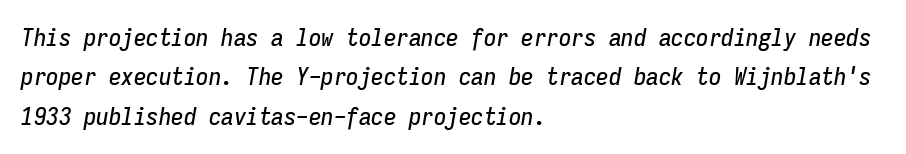
The image shows 25 px text type, italic (leaning right); set left-aligned, normal line spacing (1.58x), normal letter spacing, not underlined.
